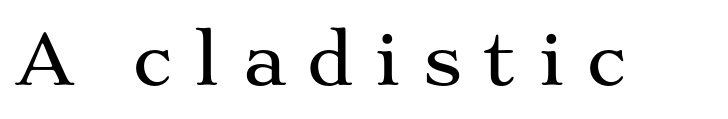
Q: Is the text italic (slanted)? A: No, it is upright.
Q: Is the typeface a serif or a sans-serif typeface? A: Serif.
Q: Is the text underlined? A: No.
Q: Is the spacing between letters normal or unusually wide? A: Unusually wide.
Q: Width (condensed, normal, or wide)? A: Wide.
Q: Stroke contrast? A: Medium.
Q: x-height? A: Medium.
Q: Monospaced? A: No.
